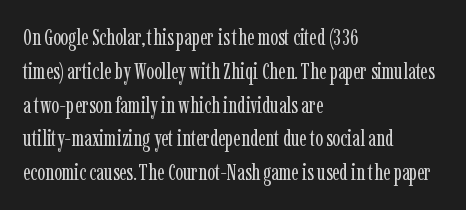
Q: Is the text bold? A: No.
Q: Is the text italic (slanted)? A: No, it is upright.
Q: Is the text underlined? A: No.
Q: How is the paragraph aligned? A: Left-aligned.
Q: Is the spacing between letters normal or unusually wide? A: Normal.
Q: Is the spacing between lines tight, normal or loose? A: Normal.
